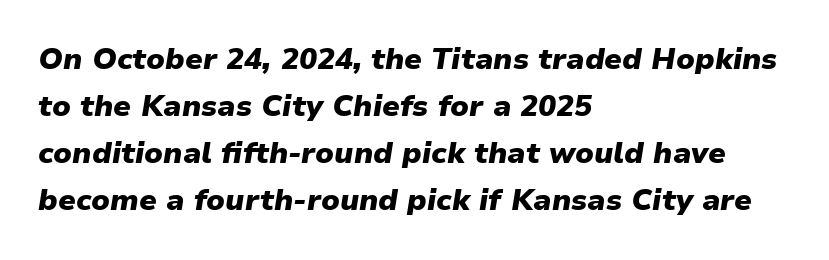
The image shows 30 px heavy type, italic (leaning right); set left-aligned, normal line spacing (1.57x), normal letter spacing, not underlined; low stroke contrast and a medium x-height.
